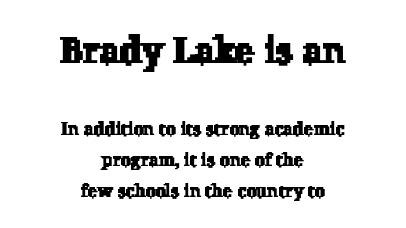
{"serif": "yes", "width": "normal", "stroke_contrast": "low", "x_height": "medium", "monospaced": "no", "underline": "no", "align": "center", "line_spacing": "normal", "line_spacing_ratio": 1.7, "letter_spacing": "normal", "letter_spacing_em": 0.0, "larger_block": "first", "size_ratio": 2.06, "glyph_px": 37}
